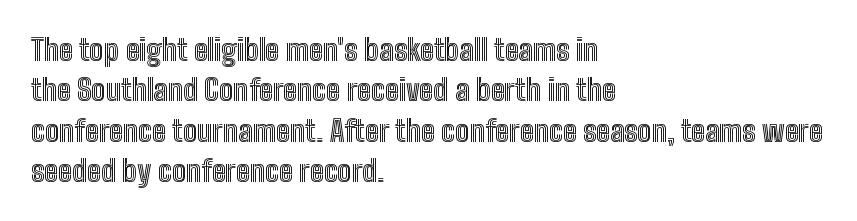
Q: Is the text italic (slanted)? A: No, it is upright.
Q: Is the text underlined? A: No.
Q: How is the paragraph aligned? A: Left-aligned.
Q: Is the spacing between letters normal or unusually wide? A: Normal.
Q: Is the spacing between lines tight, normal or loose? A: Normal.
Q: Width (condensed, normal, or wide)? A: Condensed.
Q: x-height? A: Medium.
Q: Monospaced? A: No.
